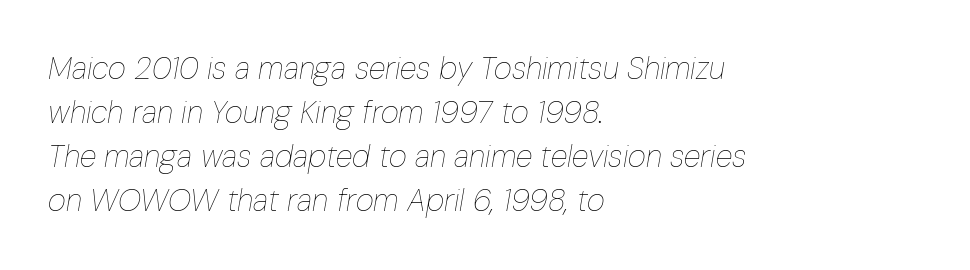
Q: Is the text bold? A: No.
Q: Is the text italic (slanted)? A: Yes, it leans right by about 10 degrees.
Q: Is the text underlined? A: No.
Q: How is the paragraph aligned? A: Left-aligned.
Q: Is the spacing between letters normal or unusually wide? A: Normal.
Q: Is the spacing between lines tight, normal or loose? A: Normal.
Q: Width (condensed, normal, or wide)? A: Condensed.
Q: Stroke contrast? A: Low.
Q: x-height? A: Medium.
Q: Monospaced? A: No.
